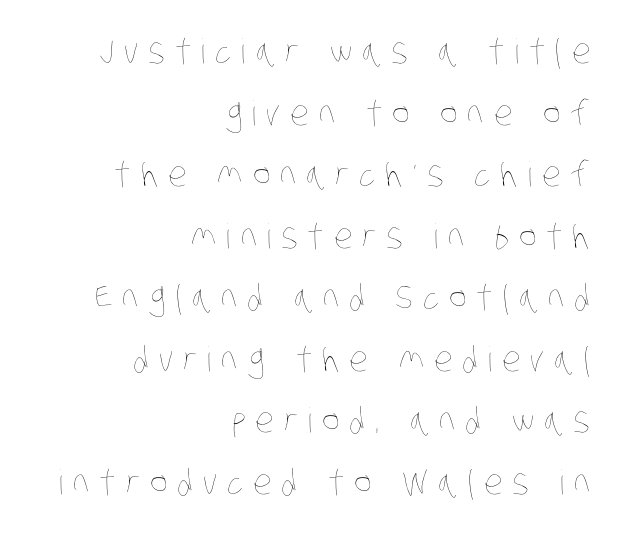
{"bold": "no", "weight": "thin", "width": "condensed", "stroke_contrast": "low", "x_height": "large", "monospaced": "no", "underline": "no", "align": "right", "line_spacing_ratio": 1.81, "letter_spacing": "wide", "letter_spacing_em": 0.29, "glyph_px": 34}
